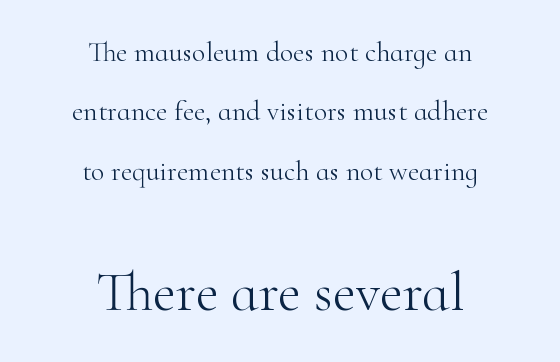
Q: Is the text bold? A: No.
Q: Is the text italic (slanted)? A: No, it is upright.
Q: Is the typeface a serif or a sans-serif typeface? A: Serif.
Q: Is the text underlined? A: No.
Q: How is the paragraph aligned? A: Centered.
Q: Is the spacing between letters normal or unusually wide? A: Normal.
Q: Is the spacing between lines tight, normal or loose? A: Loose.
Q: Which block of text is set in a larger size, the first (top) or the second (bottom)? A: The second (bottom) one.
Q: Width (condensed, normal, or wide)? A: Normal.
Q: Stroke contrast? A: High.
Q: x-height? A: Small.
Q: Monospaced? A: No.
